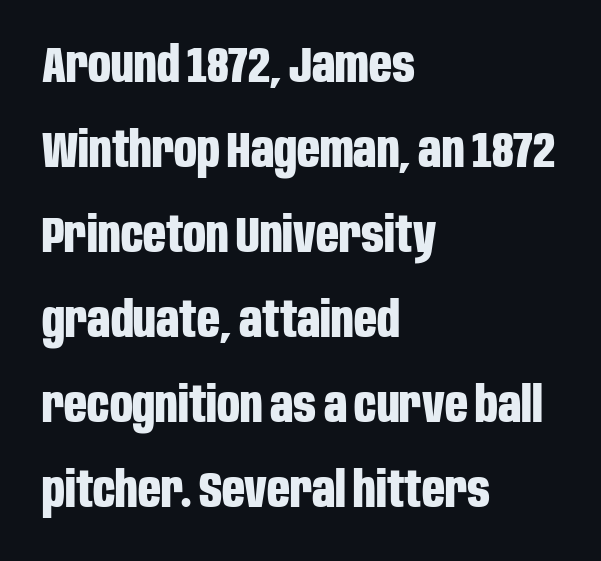
Q: Is the text bold? A: Yes.
Q: Is the text italic (slanted)? A: No, it is upright.
Q: Is the typeface a serif or a sans-serif typeface? A: Sans-serif.
Q: Is the text underlined? A: No.
Q: How is the paragraph aligned? A: Left-aligned.
Q: Is the spacing between letters normal or unusually wide? A: Normal.
Q: Is the spacing between lines tight, normal or loose? A: Normal.
Q: Width (condensed, normal, or wide)? A: Condensed.
Q: Stroke contrast? A: Low.
Q: x-height? A: Large.
Q: Monospaced? A: No.
